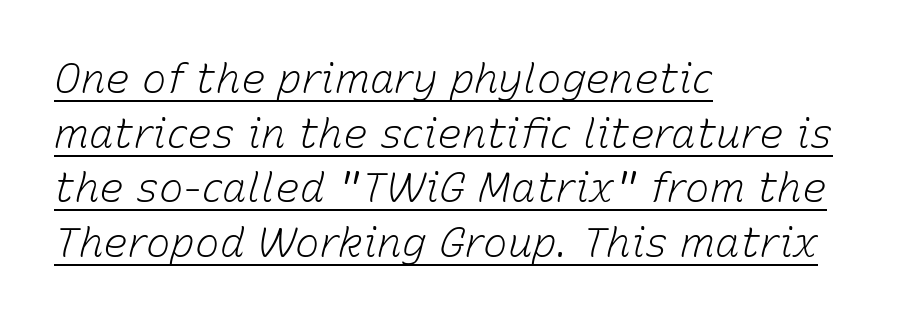
Q: Is the text bold? A: No.
Q: Is the text italic (slanted)? A: Yes, it leans right by about 15 degrees.
Q: Is the text underlined? A: Yes.
Q: How is the paragraph aligned? A: Left-aligned.
Q: Is the spacing between letters normal or unusually wide? A: Normal.
Q: Is the spacing between lines tight, normal or loose? A: Normal.
Q: Width (condensed, normal, or wide)? A: Normal.
Q: Stroke contrast? A: Low.
Q: x-height? A: Medium.
Q: Monospaced? A: No.
